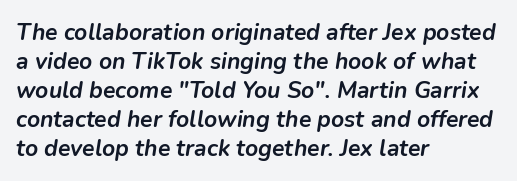
Heavy, bold letterforms. Whoever set this chose a conventional vertical rhythm. All the whitespace from short lines collects on the right. The glyphs look as if they've been sheared to an angle. Each word holds together tightly as a unit, with standard inter-letter gaps.
